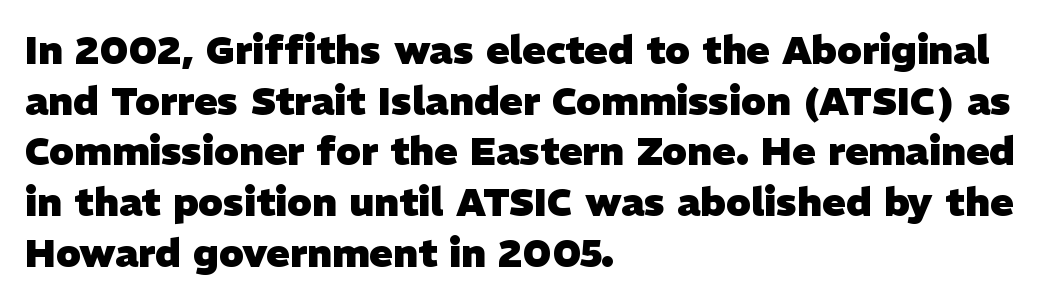
Typographically, this falls in the sans-serif category. The typesetter chose a ragged-right arrangement here. Looks like regular typesetting: each glyph gets only the width it needs. Each row of text sits above clean, open space. Between one letter and the next there's only the usual sliver of space.
